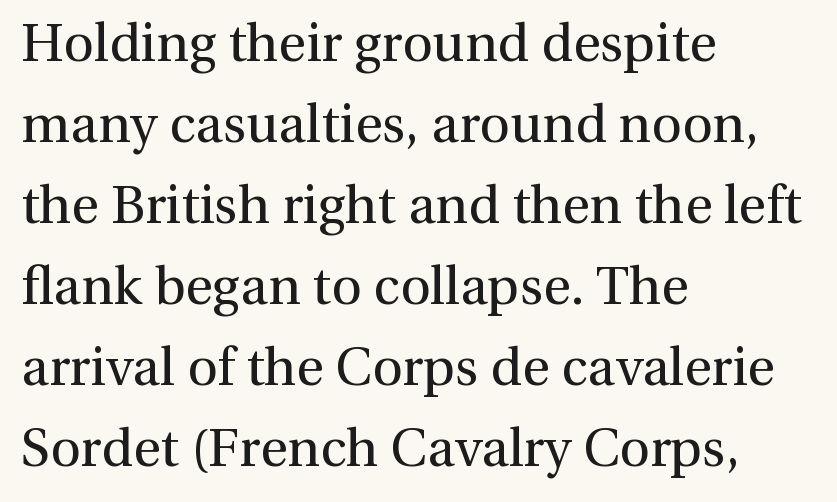
The zone under the glyphs is completely vacant. Rows of type keep a routine distance in the vertical direction. The ragged edge is on the right, which tells us the setting is flush left. Does extra space separate the letters? No, they use regular spacing.
